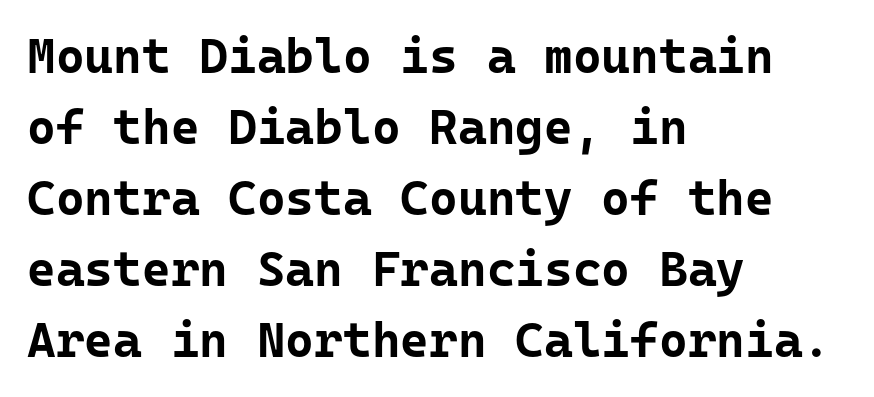
Reading down the block, your eye returns to a fixed left position each line. A dark, heavy texture on the line: the type is bold. The designer left line spacing at the default. Letterform terminals end flat and unadorned throughout the passage. The baseline area is clear.
